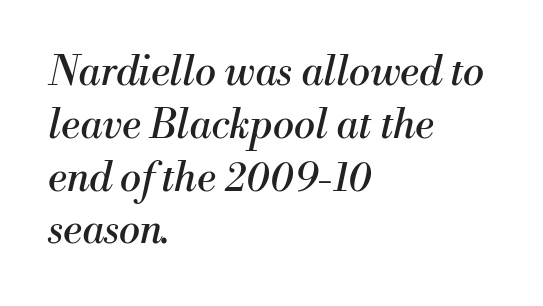
The string is rendered with underlining switched off. The rendering keeps characters at their native spacing. A serif font was chosen for this passage. Vertically, the passage feels balanced, rows spaced as you'd expect. The cut favours lightness, reaching ordinary text weight at its darkest. Does the lettering tilt? It does — this is italic.
